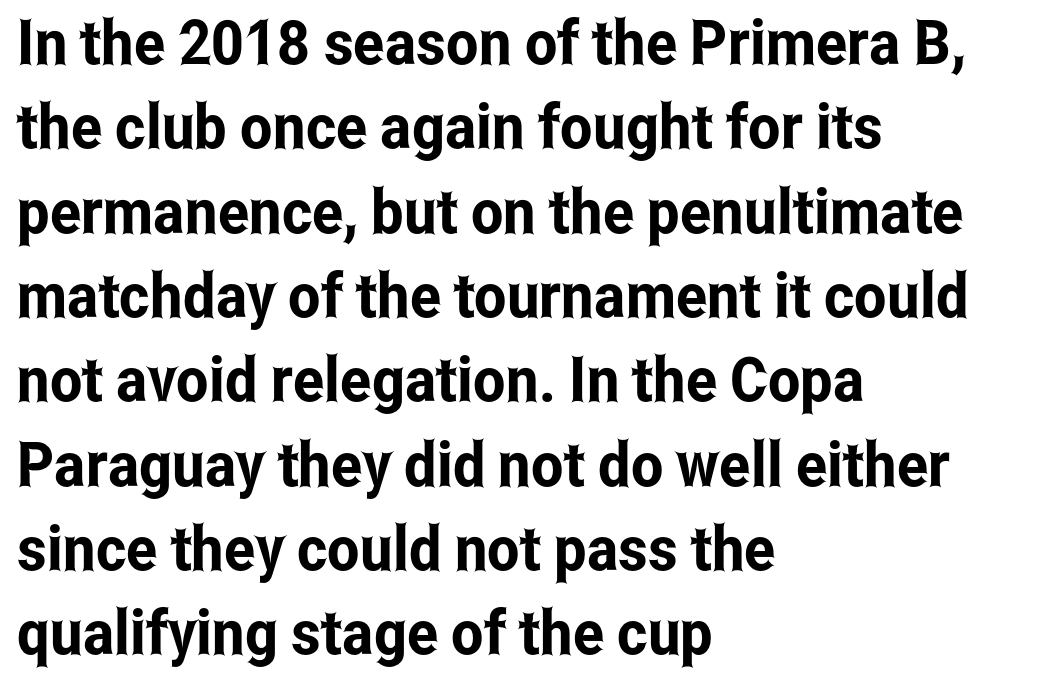
I'd call this a sans setting — the letters go barefoot. The lettering holds an erect, upright posture throughout. Is this a fixed-width face? No — the glyphs have proportional, varying widths. Letters rest on an invisible, unmarked baseline.
